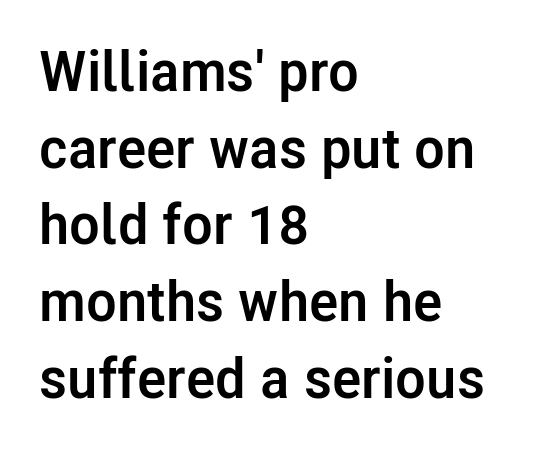
The image shows 56 px semibold sans-serif type, upright; set left-aligned, normal line spacing (1.37x), normal letter spacing, not underlined; low stroke contrast and a medium x-height.
